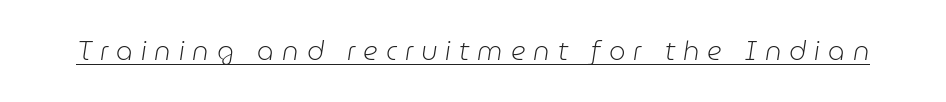
Compared with typical body copy, the letter spacing here is much looser. Stroke thickness stays within the range of a standard reading face or lighter. Somebody hit Ctrl+U on this one — the words are underlined. Yep, that's italic — everything's leaning.
